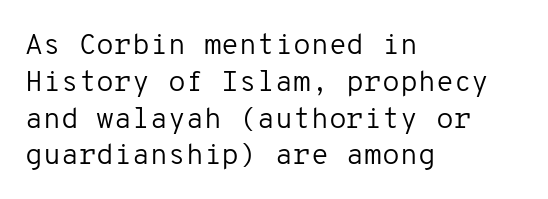
The image shows 29 px regular-weight sans-serif type, upright, monospaced; set left-aligned, normal line spacing (1.27x), normal letter spacing, not underlined; low stroke contrast and a medium x-height.
